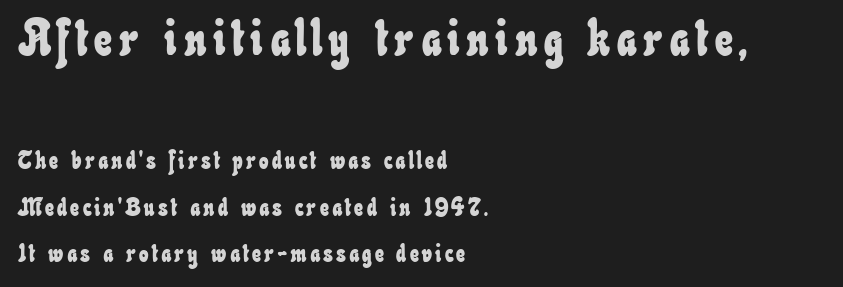
{"width": "condensed", "stroke_contrast": "low", "x_height": "small", "monospaced": "no", "underline": "no", "align": "left", "line_spacing_ratio": 1.85, "larger_block": "first", "size_ratio": 2.0, "glyph_px": 50}
